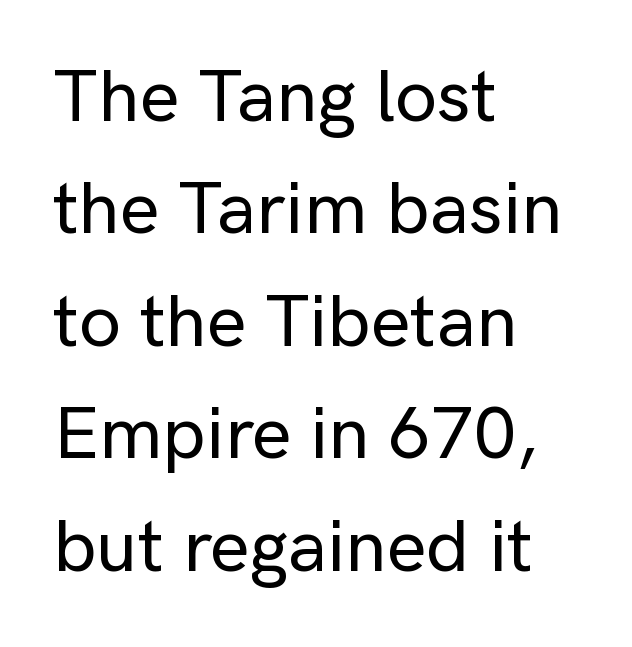
Q: Is the text italic (slanted)? A: No, it is upright.
Q: Is the typeface a serif or a sans-serif typeface? A: Sans-serif.
Q: Is the text underlined? A: No.
Q: How is the paragraph aligned? A: Left-aligned.
Q: Is the spacing between letters normal or unusually wide? A: Normal.
Q: Is the spacing between lines tight, normal or loose? A: Normal.
Q: Width (condensed, normal, or wide)? A: Normal.
Q: Stroke contrast? A: Low.
Q: x-height? A: Medium.
Q: Monospaced? A: No.
